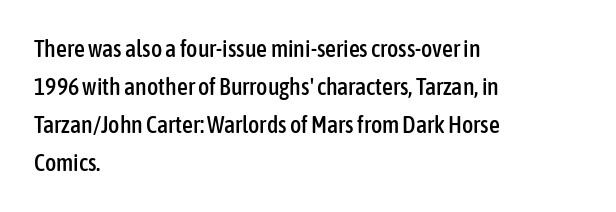
{"italic": "no", "underline": "no", "align": "left", "line_spacing": "normal", "line_spacing_ratio": 1.59, "letter_spacing": "normal", "letter_spacing_em": 0.0, "glyph_px": 24}
